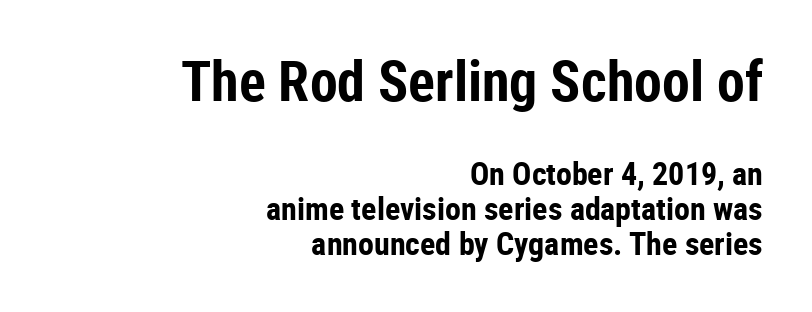
Posture: vertical. Here the glyphs are tracked normally, forming tight word shapes. Nope, no serifs anywhere on these letters. Size contrast runs from large at the top to small at the bottom. Vertically, the passage feels compressed, each row crowding the next.
